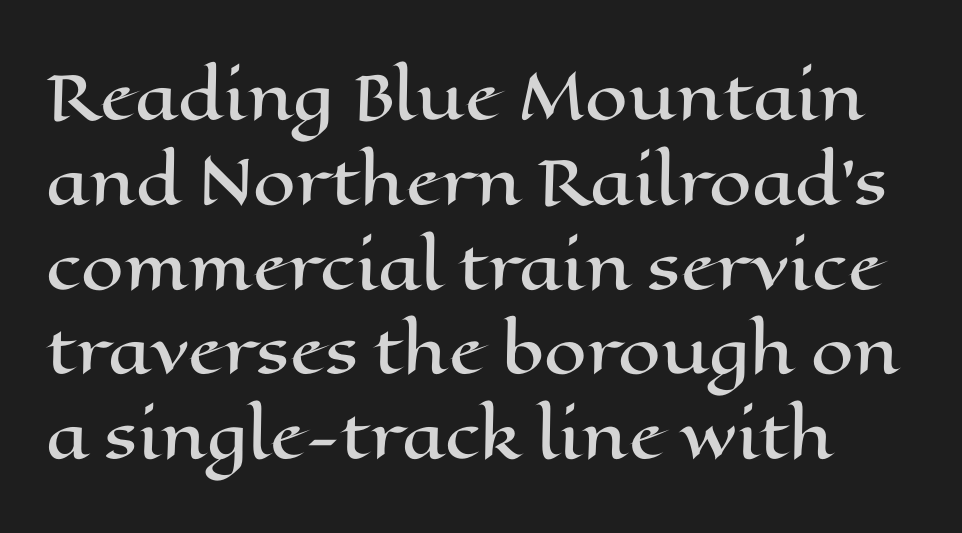
Characters remain perfectly vertical along every line. The face used here is proportionally spaced, like ordinary book or web type. The zone under the glyphs is completely vacant. The letters sit at their default tracking, neither squeezed nor spread. Whoever set this chose a conventional vertical rhythm.
